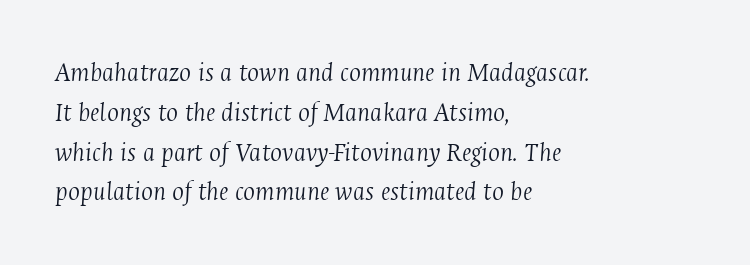
Caption: standard tracking, unaltered. The space beneath each line is pristine and unruled. Alignment: flush left. The rendering uses natural spacing where letterforms have individual widths. The letterforms sit at book weight or below. Quick note: italic.
